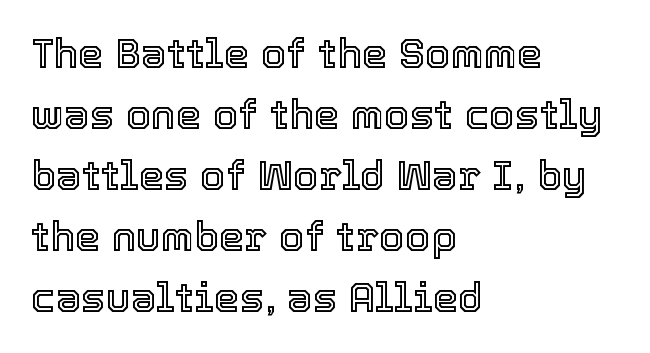
Q: Is the text italic (slanted)? A: No, it is upright.
Q: Is the text underlined? A: No.
Q: How is the paragraph aligned? A: Left-aligned.
Q: Is the spacing between letters normal or unusually wide? A: Normal.
Q: Is the spacing between lines tight, normal or loose? A: Normal.
Q: Width (condensed, normal, or wide)? A: Normal.
Q: x-height? A: Medium.
Q: Monospaced? A: No.
